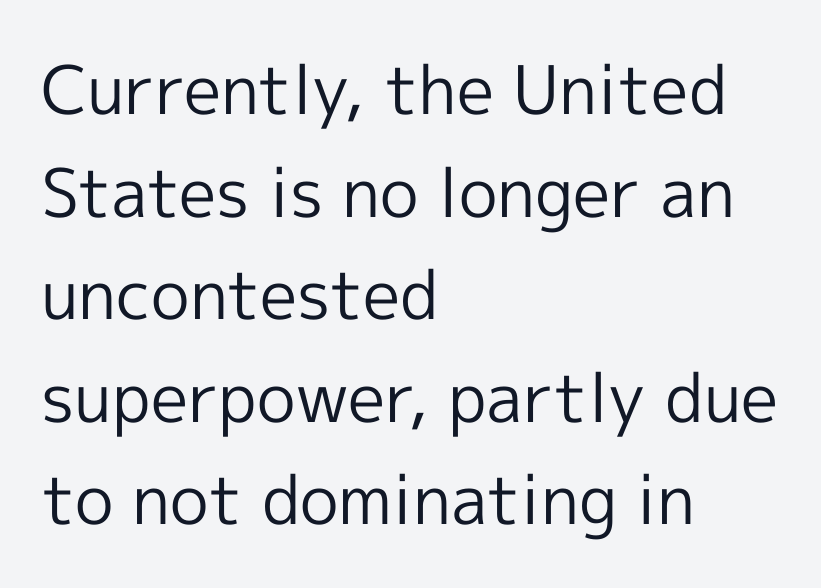
{"serif": "no", "italic": "no", "bold": "no", "weight": "regular", "width": "normal", "x_height": "medium", "monospaced": "no", "underline": "no", "align": "left", "line_spacing": "normal", "line_spacing_ratio": 1.53, "letter_spacing": "normal", "letter_spacing_em": 0.0, "glyph_px": 67}
